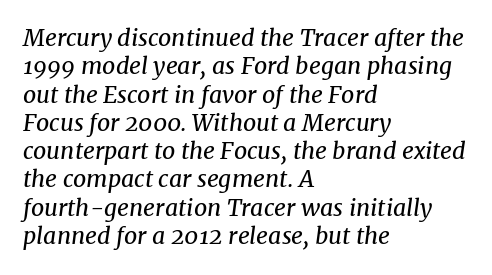
{"italic": "yes", "lean": "right", "slant_degrees": 8, "bold": "no", "underline": "no", "align": "left", "line_spacing_ratio": 1.23, "letter_spacing": "normal", "letter_spacing_em": 0.0, "glyph_px": 23}
